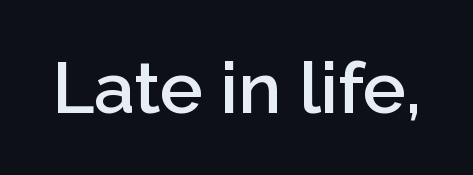
The image shows 72 px semibold sans-serif type, upright; set normal letter spacing, not underlined; low stroke contrast and a medium x-height.
